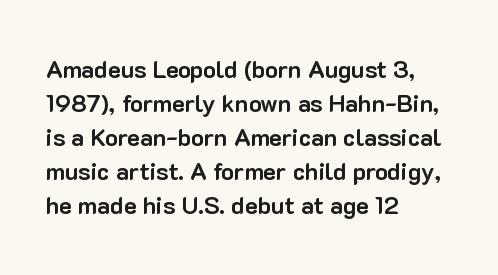
{"italic": "no", "bold": "yes", "underline": "no", "align": "left", "line_spacing": "normal", "line_spacing_ratio": 1.42, "letter_spacing": "normal", "letter_spacing_em": 0.0, "glyph_px": 24}
